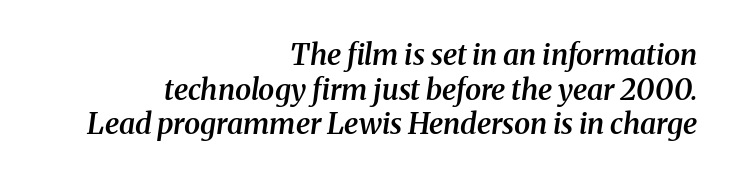
The image shows 29 px semibold serif type, italic (leaning right); set right-aligned, line spacing 1.19x, normal letter spacing, not underlined; medium stroke contrast and a medium x-height.
